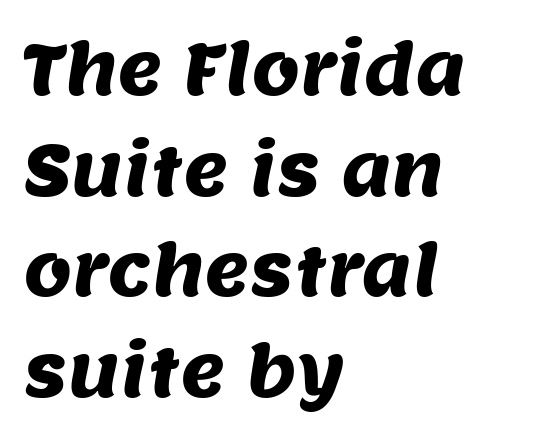
The image shows 69 px sans-serif type; set left-aligned, normal line spacing (1.46x), normal letter spacing, not underlined; medium stroke contrast and a large x-height.
